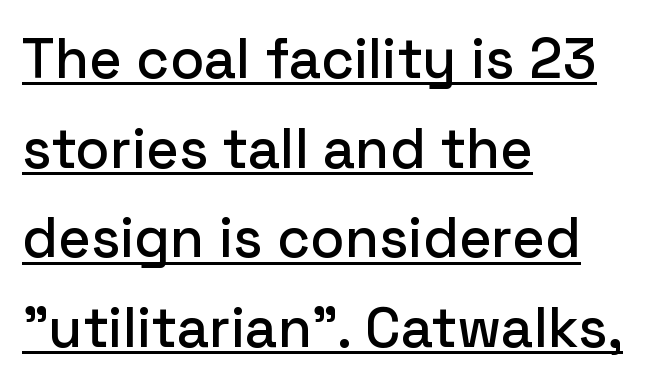
The rendering uses natural spacing where letterforms have individual widths. Each line of the rendering has a horizontal stroke beneath the glyphs. This is the regular roman posture of the typeface. Standard letterfit; no display-style spreading of the glyphs.
